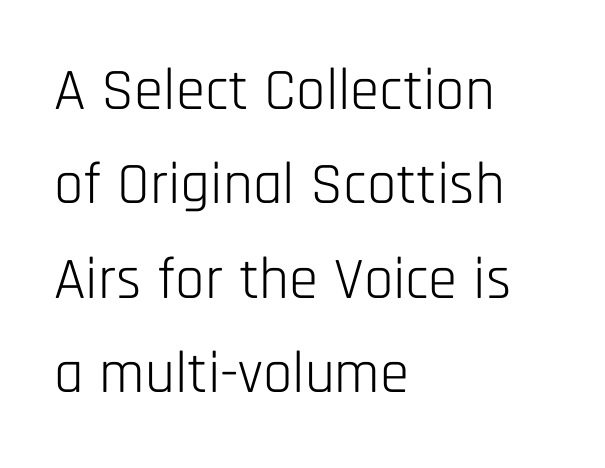
{"serif": "no", "italic": "no", "bold": "no", "weight": "light", "width": "condensed", "stroke_contrast": "low", "x_height": "large", "monospaced": "no", "underline": "no", "align": "left", "line_spacing": "normal", "line_spacing_ratio": 1.6, "letter_spacing": "normal", "letter_spacing_em": 0.0, "glyph_px": 59}
